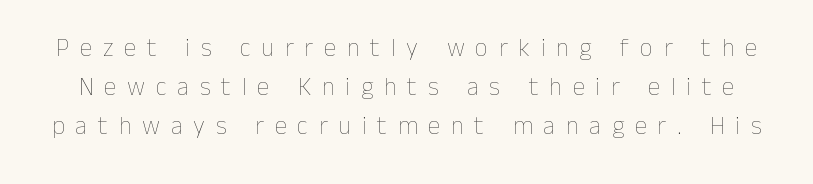
The image shows 25 px text type, upright; set normal line spacing (1.57x), unusually wide letter spacing (+0.43 em), not underlined.
